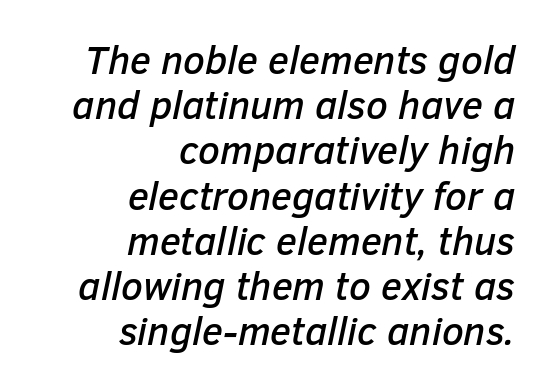
Q: Is the text italic (slanted)? A: Yes, it leans right by about 12 degrees.
Q: Is the text underlined? A: No.
Q: How is the paragraph aligned? A: Right-aligned.
Q: Is the spacing between letters normal or unusually wide? A: Normal.
Q: Width (condensed, normal, or wide)? A: Normal.
Q: Stroke contrast? A: Low.
Q: x-height? A: Medium.
Q: Monospaced? A: No.
